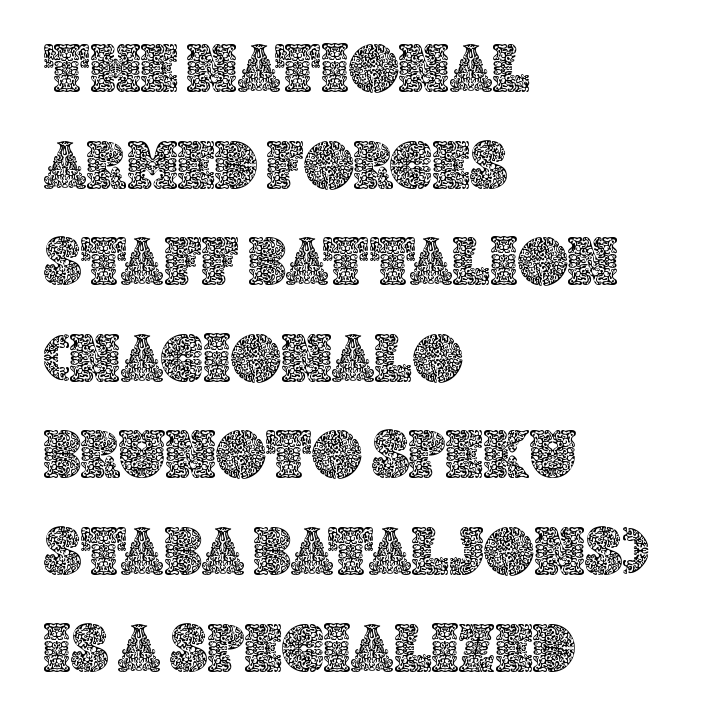
A typesetter would call this proportional, since set widths differ per character. Descender tails drop into unmarked territory. There is no visible air inserted between adjacent glyphs. Left-aligned paragraph, ragged on the right.
